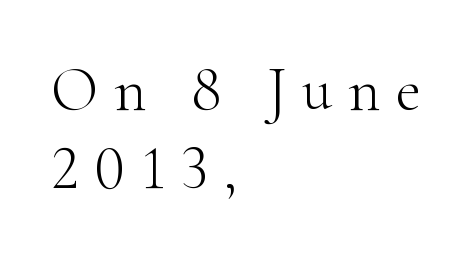
{"serif": "yes", "italic": "no", "bold": "no", "weight": "light", "width": "normal", "stroke_contrast": "high", "x_height": "small", "monospaced": "no", "underline": "no", "align": "left", "line_spacing": "normal", "line_spacing_ratio": 1.27, "letter_spacing": "wide", "letter_spacing_em": 0.25, "glyph_px": 62}
